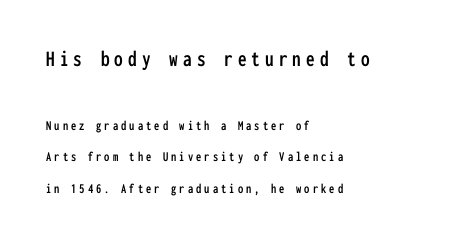
Tracking here is generous; glyphs stand well apart from one another. These lines are set flush left with a ragged right edge. The glyphs are unaccompanied by any horizontal stroke below them. This is roman type, the default non-slanted kind.
